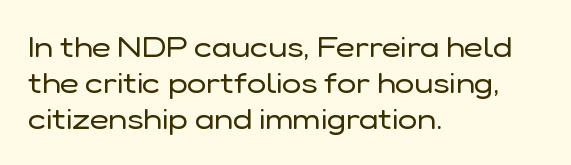
Q: Is the text bold? A: No.
Q: Is the text italic (slanted)? A: No, it is upright.
Q: Is the typeface a serif or a sans-serif typeface? A: Sans-serif.
Q: Is the text underlined? A: No.
Q: How is the paragraph aligned? A: Left-aligned.
Q: Is the spacing between letters normal or unusually wide? A: Normal.
Q: Is the spacing between lines tight, normal or loose? A: Normal.
Q: Width (condensed, normal, or wide)? A: Normal.
Q: Stroke contrast? A: Low.
Q: x-height? A: Medium.
Q: Monospaced? A: No.
